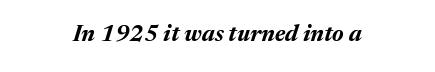
Heft: maximum for text — a bold. Quick note: underline off. Spacing between characters is what you'd get straight out of the box. Horizontal alignment here is central, giving a formal, balanced look.
